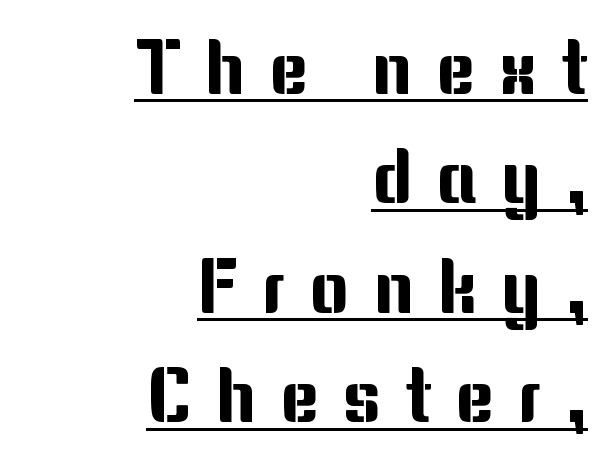
The glyphs in this specimen are sans serif. Glance below the letters and you will spot a drawn line. The horizontal fit of the characters is loose and conspicuously gappy. The vertical gap from one line to the next is medium. Every stem runs plumb, perpendicular to the baseline.
